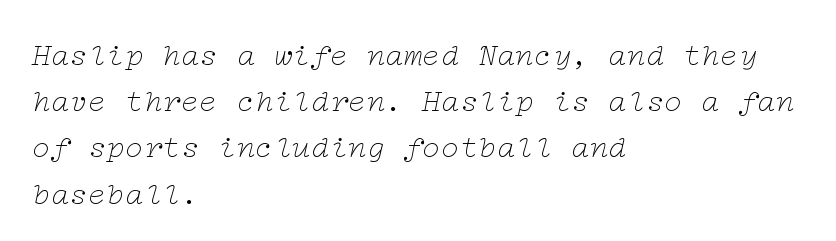
Q: Is the text bold? A: No.
Q: Is the text italic (slanted)? A: Yes, it leans right by about 12 degrees.
Q: Is the typeface a serif or a sans-serif typeface? A: Serif.
Q: Is the text underlined? A: No.
Q: How is the paragraph aligned? A: Left-aligned.
Q: Is the spacing between letters normal or unusually wide? A: Normal.
Q: Is the spacing between lines tight, normal or loose? A: Normal.
Q: Width (condensed, normal, or wide)? A: Wide.
Q: Stroke contrast? A: Low.
Q: x-height? A: Medium.
